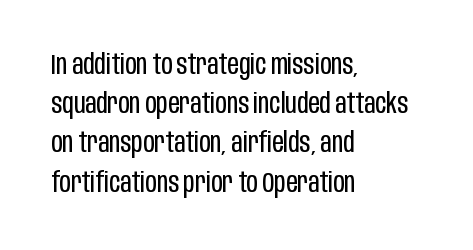
The image shows 28 px regular-weight, condensed sans-serif type, upright; set left-aligned, normal line spacing (1.4x), normal letter spacing, not underlined; low stroke contrast and a large x-height.
